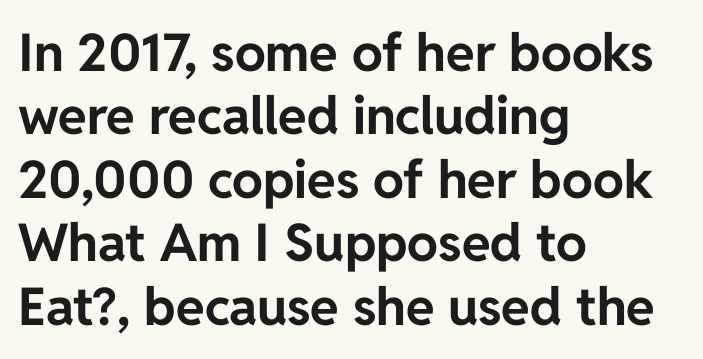
Note the varied advance widths — an 'i' is clearly narrower than an 'm'. Is the letter spacing exaggerated? No — it looks like the ordinary default. Emphasis by weight is at full strength: bold. Visually the block forms a straight wall on the left and a jagged coastline on the right. These lines are composed in type without serifs.
